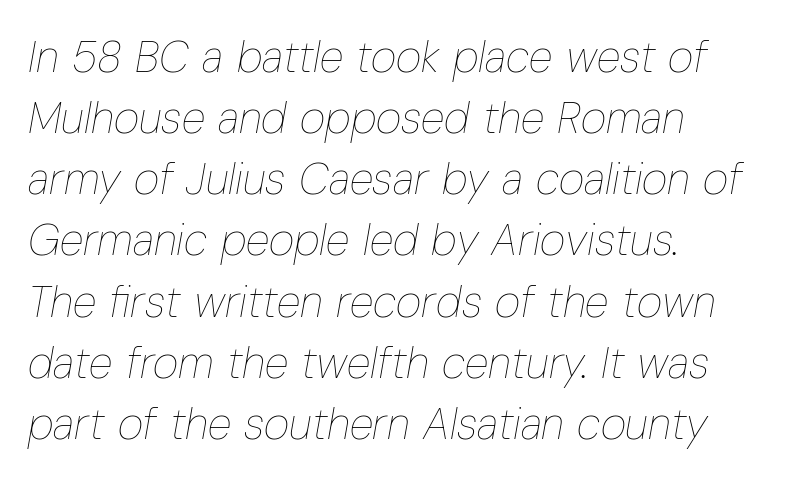
{"italic": "yes", "lean": "right", "slant_degrees": 10, "bold": "no", "weight": "thin", "width": "condensed", "stroke_contrast": "low", "x_height": "medium", "monospaced": "no", "underline": "no", "align": "left", "line_spacing": "normal", "line_spacing_ratio": 1.39, "letter_spacing": "normal", "letter_spacing_em": 0.0, "glyph_px": 44}
